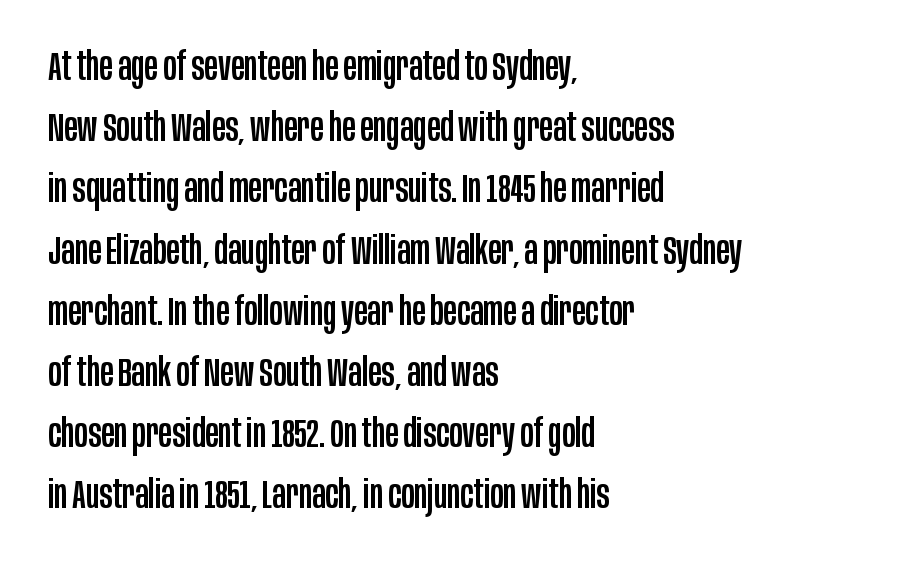
{"serif": "no", "italic": "no", "width": "condensed", "stroke_contrast": "low", "x_height": "large", "monospaced": "no", "underline": "no", "align": "left", "line_spacing": "normal", "line_spacing_ratio": 1.53, "letter_spacing": "normal", "letter_spacing_em": 0.0, "glyph_px": 40}
